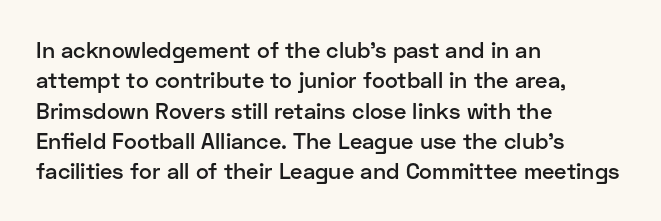
Q: Is the text bold? A: Semi-bold.
Q: Is the text italic (slanted)? A: No, it is upright.
Q: Is the text underlined? A: No.
Q: How is the paragraph aligned? A: Left-aligned.
Q: Is the spacing between letters normal or unusually wide? A: Normal.
Q: Is the spacing between lines tight, normal or loose? A: Normal.
